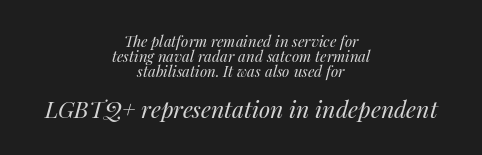
{"italic": "yes", "lean": "right", "slant_degrees": 14, "bold": "no", "underline": "no", "align": "center", "line_spacing": "tight", "line_spacing_ratio": 1.0, "letter_spacing": "normal", "letter_spacing_em": 0.0, "larger_block": "second", "size_ratio": 1.53, "glyph_px": 23}
